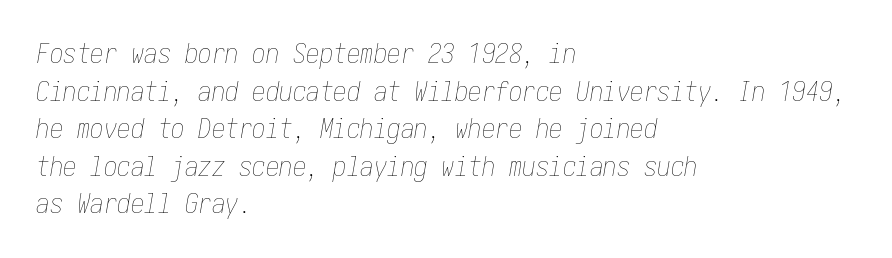
Q: Is the text bold? A: No.
Q: Is the text italic (slanted)? A: Yes, it leans right by about 10 degrees.
Q: Is the text underlined? A: No.
Q: How is the paragraph aligned? A: Left-aligned.
Q: Is the spacing between letters normal or unusually wide? A: Normal.
Q: Is the spacing between lines tight, normal or loose? A: Normal.
